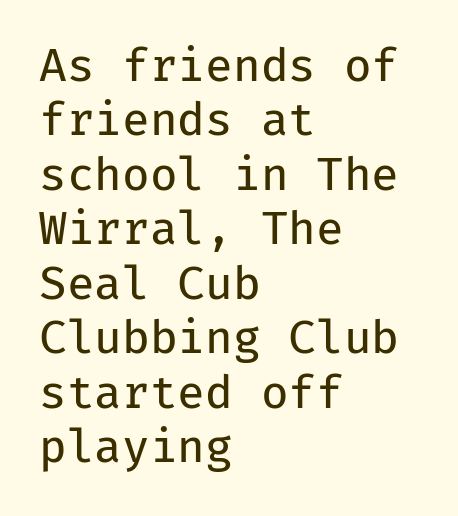
Q: Is the text bold? A: No.
Q: Is the text italic (slanted)? A: No, it is upright.
Q: Is the typeface a serif or a sans-serif typeface? A: Sans-serif.
Q: Is the text underlined? A: No.
Q: How is the paragraph aligned? A: Left-aligned.
Q: Is the spacing between letters normal or unusually wide? A: Normal.
Q: Width (condensed, normal, or wide)? A: Normal.
Q: Stroke contrast? A: Low.
Q: x-height? A: Medium.
Q: Monospaced? A: Yes.
